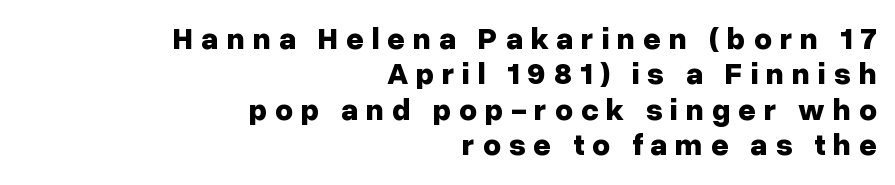
Q: Is the text bold? A: Yes.
Q: Is the text italic (slanted)? A: No, it is upright.
Q: Is the typeface a serif or a sans-serif typeface? A: Sans-serif.
Q: Is the text underlined? A: No.
Q: How is the paragraph aligned? A: Right-aligned.
Q: Is the spacing between letters normal or unusually wide? A: Unusually wide.
Q: Is the spacing between lines tight, normal or loose? A: Tight.
Q: Width (condensed, normal, or wide)? A: Normal.
Q: Stroke contrast? A: Low.
Q: x-height? A: Medium.
Q: Monospaced? A: No.
